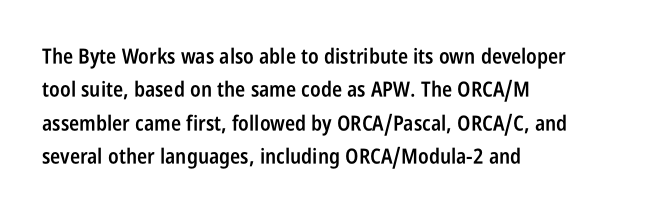
{"italic": "no", "bold": "semi", "underline": "no", "align": "left", "line_spacing": "normal", "line_spacing_ratio": 1.59, "letter_spacing": "normal", "letter_spacing_em": 0.0, "glyph_px": 21}
